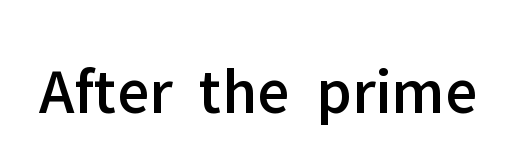
Q: Is the text italic (slanted)? A: No, it is upright.
Q: Is the typeface a serif or a sans-serif typeface? A: Sans-serif.
Q: Is the text underlined? A: No.
Q: Is the spacing between letters normal or unusually wide? A: Normal.
Q: Width (condensed, normal, or wide)? A: Normal.
Q: Stroke contrast? A: Low.
Q: x-height? A: Medium.
Q: Monospaced? A: No.
